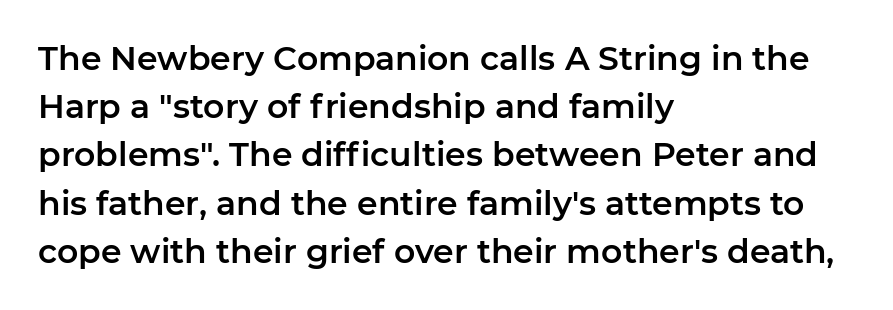
This sample keeps an unexceptional amount of space between lines. This sample is left-justified, so line endings fall wherever the words run out. If you drew a line through each stem, it would be perfectly vertical. Are there feet on the stems? There aren't — it's a sans.
